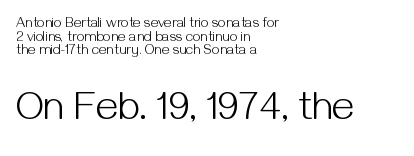
A typesetter would call this zero additional tracking. The foot of each line stays bare and open. Italic? Not at all — the glyphs are vertical. Each letter keeps its own natural width here, so spacing adapts to shape. Line starts are locked; line ends wander. A student would notice the bottom passage is typeset larger than what precedes it.
